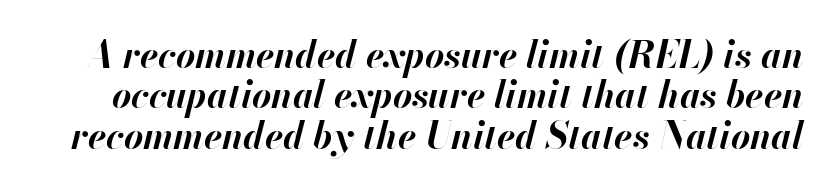
{"italic": "yes", "lean": "right", "slant_degrees": 13, "bold": "yes", "weight": "bold", "width": "normal", "stroke_contrast": "high", "x_height": "small", "monospaced": "no", "underline": "no", "line_spacing": "tight", "line_spacing_ratio": 1.09, "letter_spacing": "normal", "letter_spacing_em": 0.0, "glyph_px": 37}
